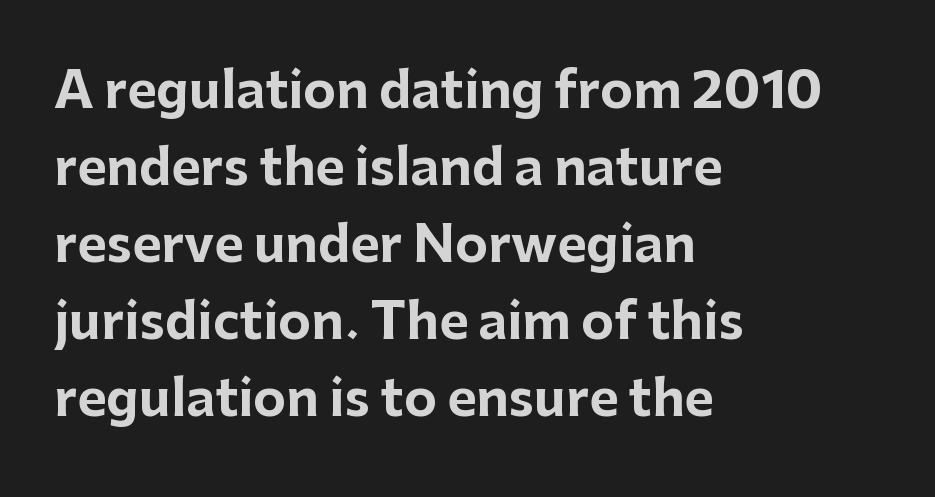
Q: Is the text bold? A: Yes.
Q: Is the text italic (slanted)? A: No, it is upright.
Q: Is the typeface a serif or a sans-serif typeface? A: Sans-serif.
Q: Is the text underlined? A: No.
Q: How is the paragraph aligned? A: Left-aligned.
Q: Is the spacing between letters normal or unusually wide? A: Normal.
Q: Is the spacing between lines tight, normal or loose? A: Normal.
Q: Width (condensed, normal, or wide)? A: Normal.
Q: Stroke contrast? A: Low.
Q: x-height? A: Medium.
Q: Monospaced? A: No.
